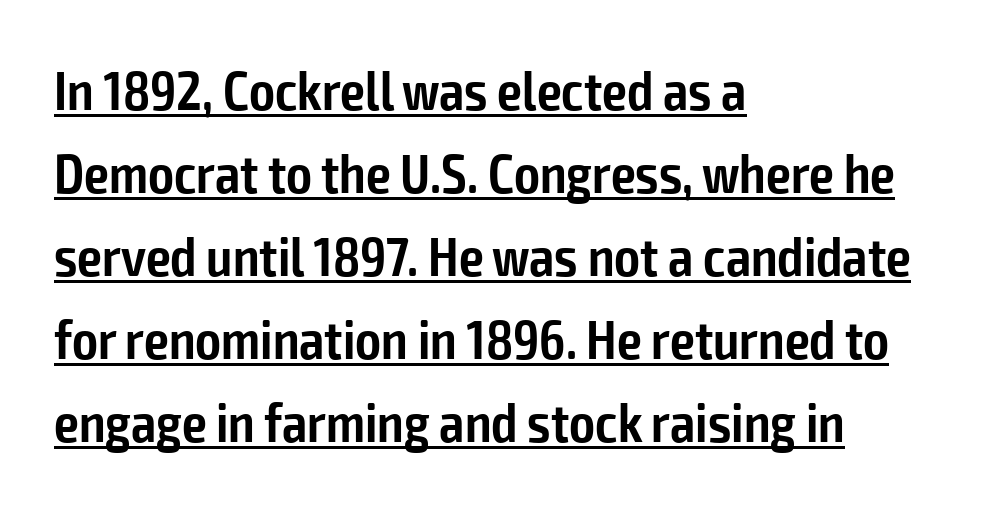
Notice how the stems are strictly vertical — no italics here. These lines stack with their left ends in a neat column. These words are printed semibold, heavier than regular yet not bold. There is no visible air inserted between adjacent glyphs. The rendering uses the underline text-decoration.
